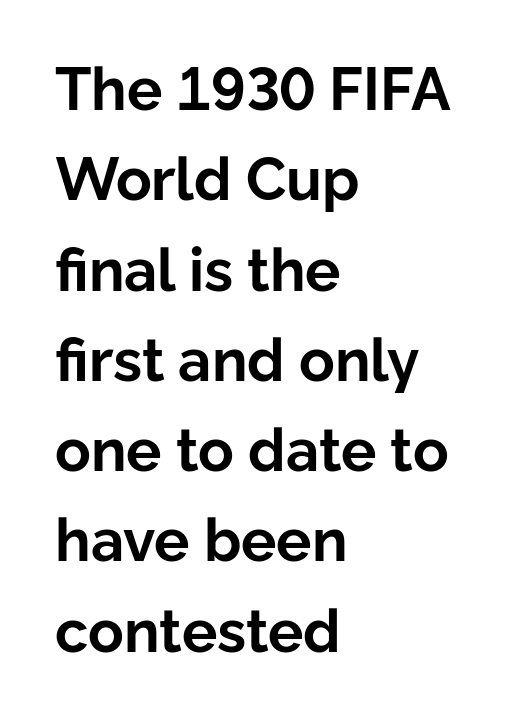
The image shows 59 px bold sans-serif type, upright; set left-aligned, normal line spacing (1.53x), normal letter spacing, not underlined; low stroke contrast and a medium x-height.
